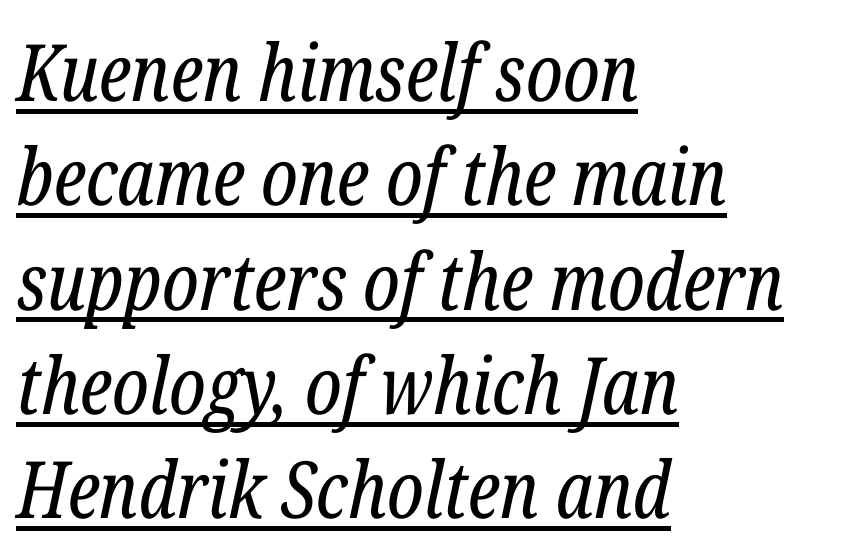
Q: Is the text bold? A: No.
Q: Is the text italic (slanted)? A: Yes, it leans right by about 12 degrees.
Q: Is the typeface a serif or a sans-serif typeface? A: Serif.
Q: Is the text underlined? A: Yes.
Q: How is the paragraph aligned? A: Left-aligned.
Q: Is the spacing between letters normal or unusually wide? A: Normal.
Q: Is the spacing between lines tight, normal or loose? A: Normal.
Q: Width (condensed, normal, or wide)? A: Condensed.
Q: Stroke contrast? A: Low.
Q: x-height? A: Medium.
Q: Monospaced? A: No.
